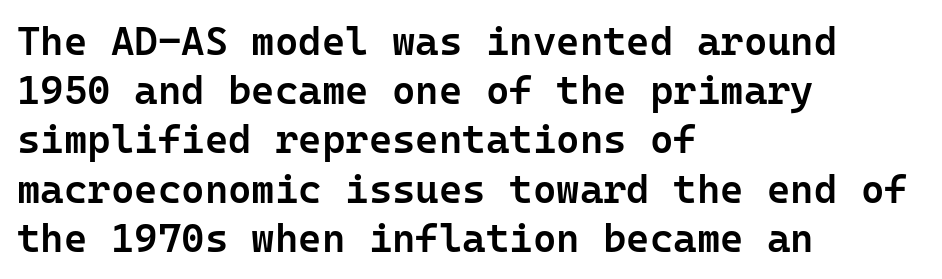
Underlining? Definitely not there. Visually the block forms a straight wall on the left and a jagged coastline on the right. The letters sit at their default tracking, neither squeezed nor spread. Slightly chunky letters — semibold, I'd say, not full bold.
